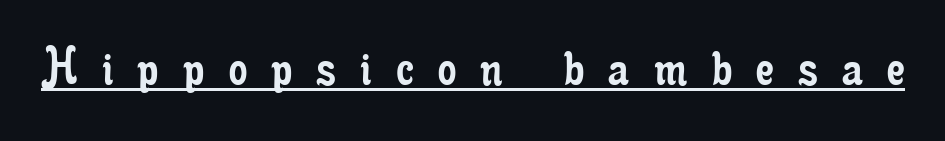
In terms of letterspacing, this is a distinctly airy, spread setting. The string is rendered with underlining switched on. The typeface chosen for these lines features serifs. Vertical strokes here are truly vertical. Think of a printed novel: that variable character pitch is what you see here.
